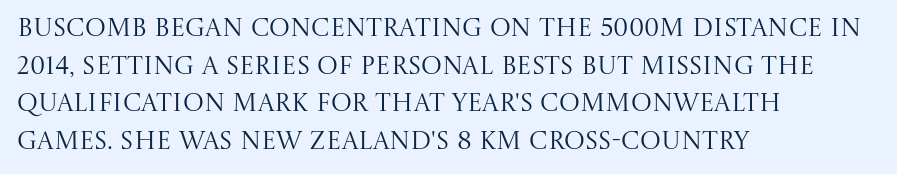
{"italic": "no", "bold": "no", "underline": "no", "align": "left", "line_spacing": "normal", "line_spacing_ratio": 1.51, "letter_spacing": "normal", "letter_spacing_em": 0.0, "glyph_px": 25}
